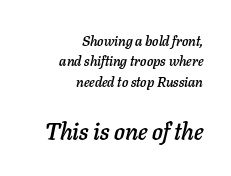
The image shows 24 px text type, italic (leaning right); set right-aligned, normal line spacing (1.46x), normal letter spacing, not underlined; the second (bottom) block is 1.71x larger.
